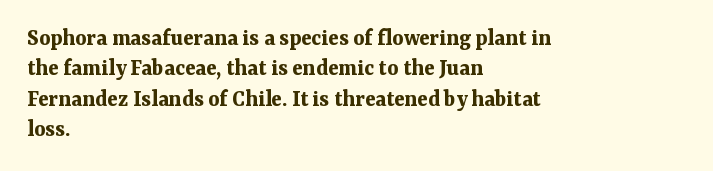
Q: Is the text bold? A: Yes.
Q: Is the text italic (slanted)? A: No, it is upright.
Q: Is the text underlined? A: No.
Q: How is the paragraph aligned? A: Left-aligned.
Q: Is the spacing between letters normal or unusually wide? A: Normal.
Q: Is the spacing between lines tight, normal or loose? A: Normal.
